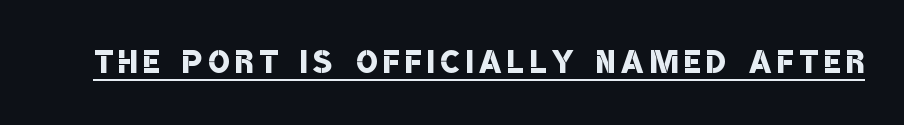
Q: Is the text bold? A: Semi-bold.
Q: Is the typeface a serif or a sans-serif typeface? A: Sans-serif.
Q: Is the text underlined? A: Yes.
Q: Width (condensed, normal, or wide)? A: Condensed.
Q: Stroke contrast? A: Low.
Q: x-height? A: Large.
Q: Monospaced? A: No.
